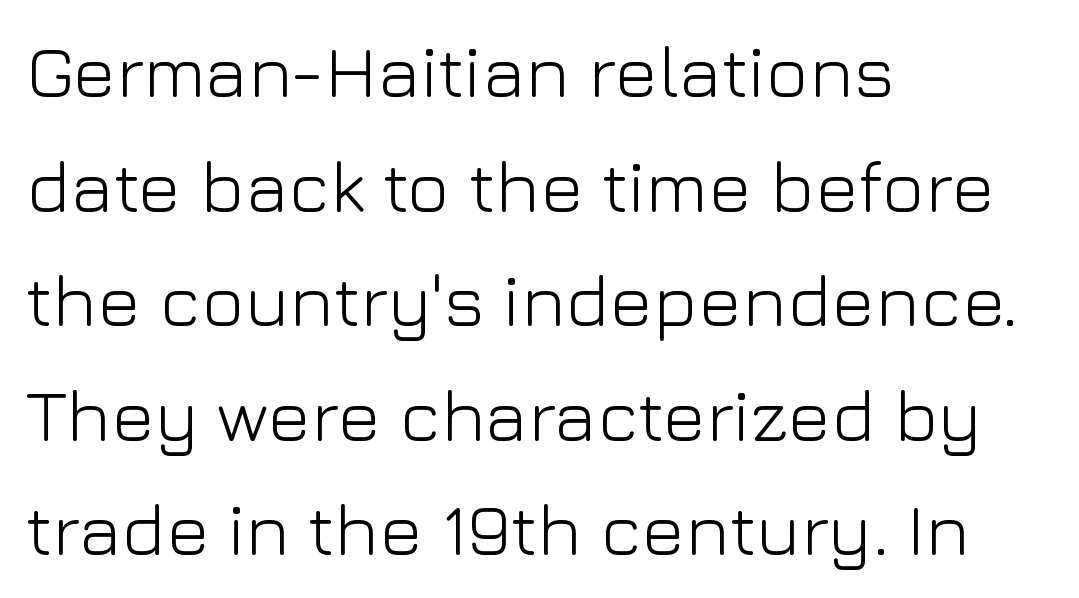
Compared with a centered layout, this one pins lines to the left instead. Vertically, the passage feels balanced, rows spaced as you'd expect. Letter spacing: default. No extra ink here — the face is not bold. These lines are composed in type without serifs.
